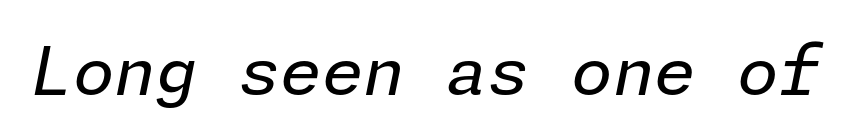
The image shows 67 px regular-weight type, italic (leaning right); set normal letter spacing, not underlined; low stroke contrast and a medium x-height.
